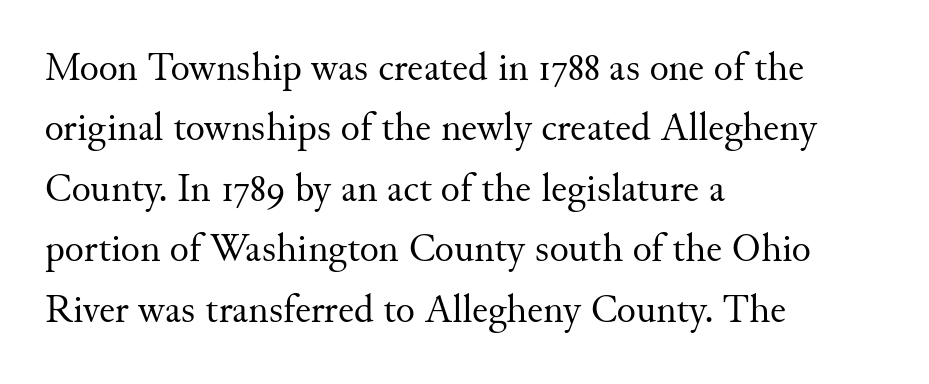
The image shows 40 px regular-weight serif type, upright; set left-aligned, normal line spacing (1.51x), normal letter spacing, not underlined; medium stroke contrast and a small x-height.
